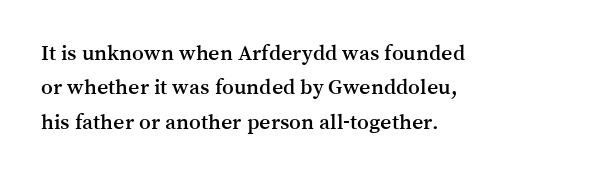
Teacher's note: observe the even left margin — that is flush-left alignment. The passage shown has conventional tracking throughout. It's the straight-up-and-down kind of type. The block of text has a typical density, with ordinary space between rows. The area under the type is left untouched.
